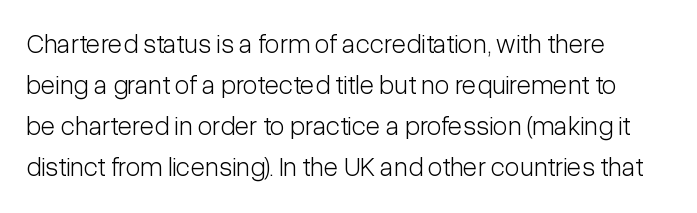
Q: Is the text bold? A: No.
Q: Is the text italic (slanted)? A: No, it is upright.
Q: Is the text underlined? A: No.
Q: How is the paragraph aligned? A: Left-aligned.
Q: Is the spacing between letters normal or unusually wide? A: Normal.
Q: Is the spacing between lines tight, normal or loose? A: Normal.
